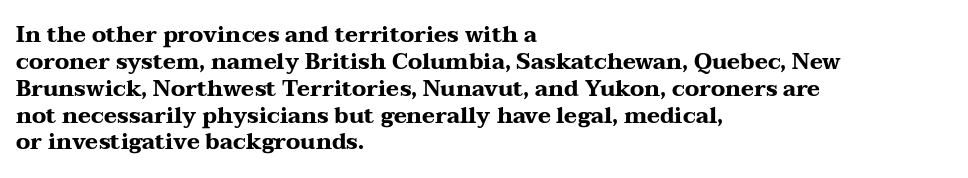
A typesetter would mark this as roman, not italic. What stands out about the letter spacing? Nothing — it is the standard amount. The baseline area is clear. Caption: bold face, heavy strokes.
